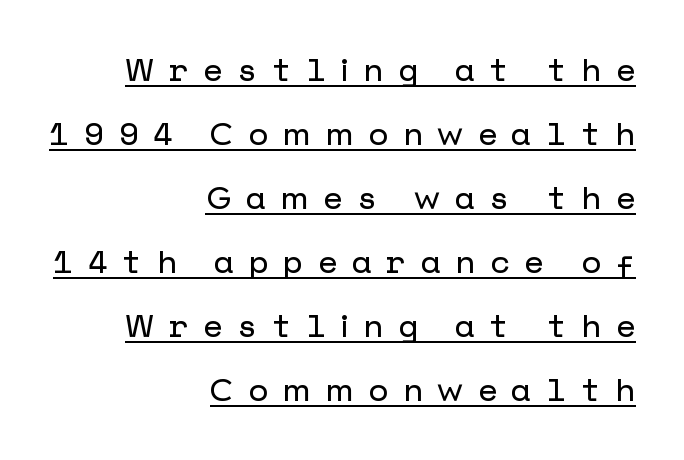
Upright lettering throughout. The words here are underlined. The type is letterspaced generously, with wide tracking. If you drew a ruler down the right edge, every line would touch it. The leading is generous, giving the passage an open texture. Stroke terminals: plain, sans-serif.
